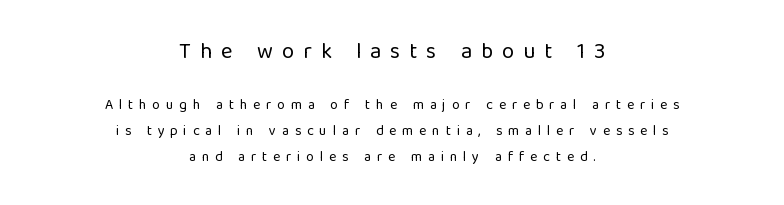
{"italic": "no", "bold": "no", "underline": "no", "align": "center", "line_spacing_ratio": 1.86, "letter_spacing": "wide", "letter_spacing_em": 0.41, "larger_block": "first", "size_ratio": 1.57, "glyph_px": 22}
